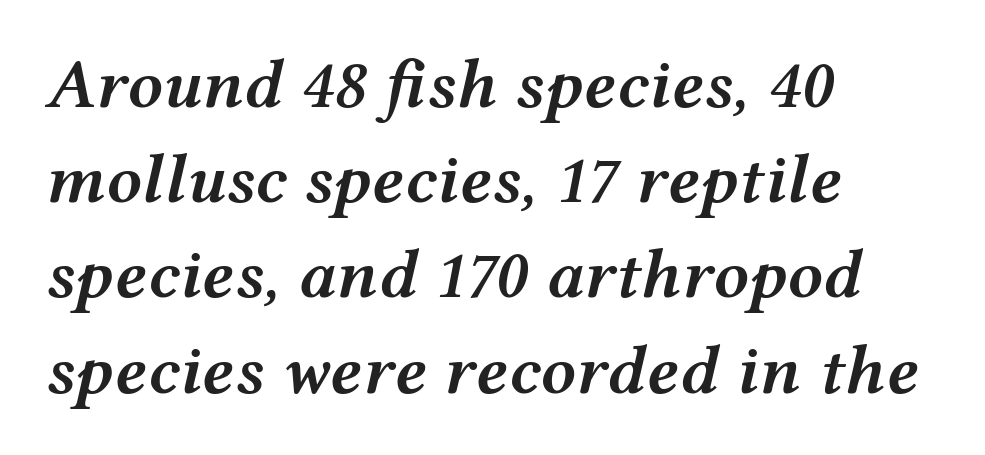
The image shows 70 px semibold, wide type, italic (leaning right); set left-aligned, normal line spacing (1.36x), normal letter spacing, not underlined; medium stroke contrast and a medium x-height.
